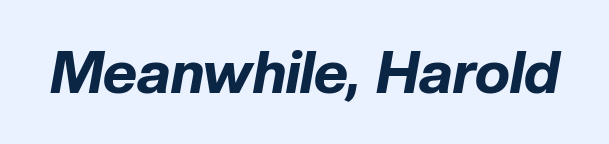
The image shows 59 px bold type, italic (leaning right); set normal letter spacing, not underlined; low stroke contrast and a medium x-height.
